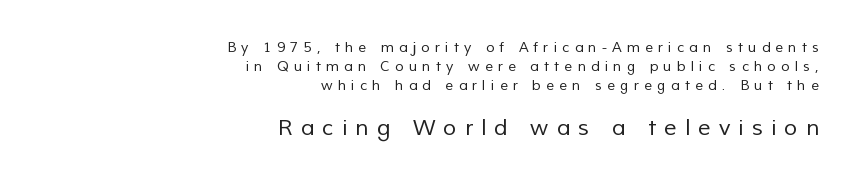
The image shows 22 px text type; set right-aligned, normal line spacing (1.37x), unusually wide letter spacing (+0.37 em), not underlined; the second (bottom) block is 1.57x larger.
